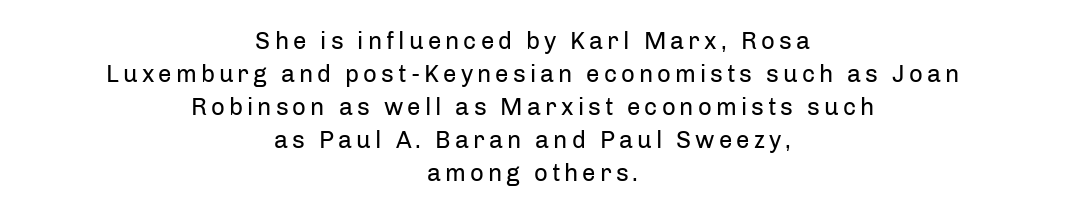
The image shows 24 px text type, upright; set centered, normal line spacing (1.38x), not underlined.
